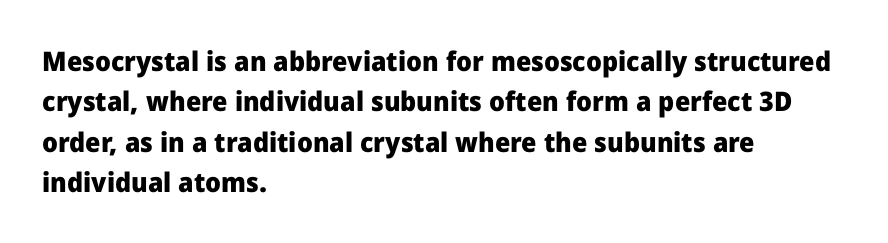
The image shows 27 px bold type, upright; set left-aligned, normal line spacing (1.5x), normal letter spacing, not underlined.
